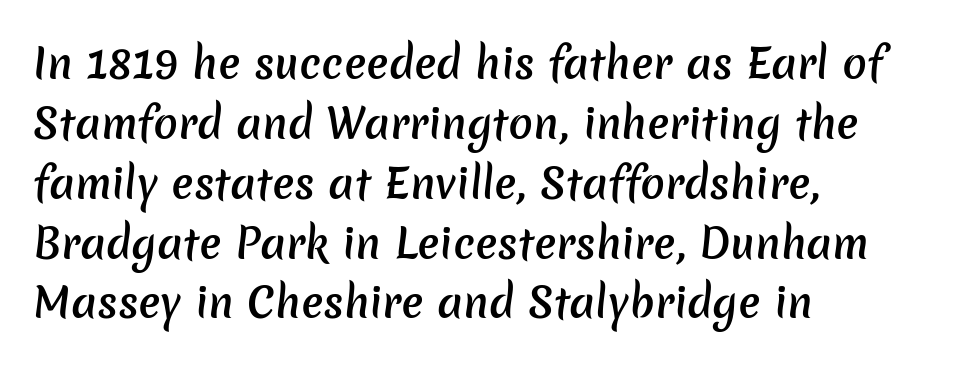
The image shows 41 px semibold sans-serif type; set left-aligned, normal line spacing (1.46x), normal letter spacing, not underlined; low stroke contrast and a medium x-height.
